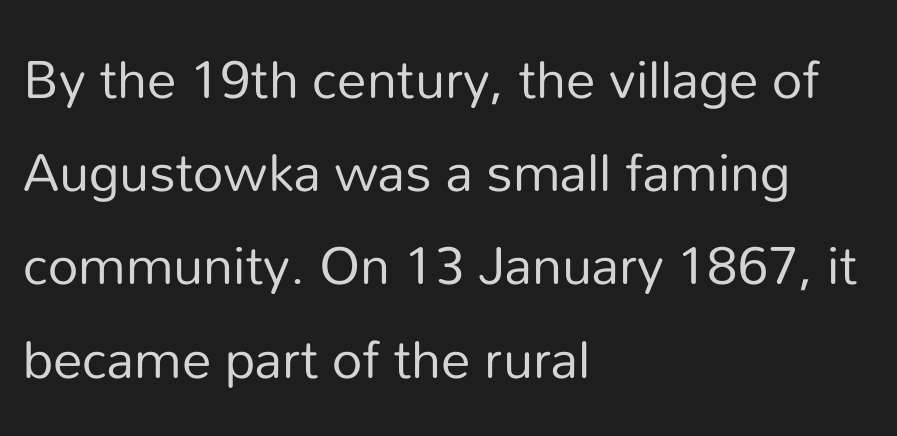
{"serif": "no", "italic": "no", "bold": "no", "weight": "regular", "width": "normal", "stroke_contrast": "low", "x_height": "medium", "monospaced": "no", "underline": "no", "align": "left", "line_spacing": "normal", "line_spacing_ratio": 1.58, "letter_spacing": "normal", "letter_spacing_em": 0.0, "glyph_px": 59}
